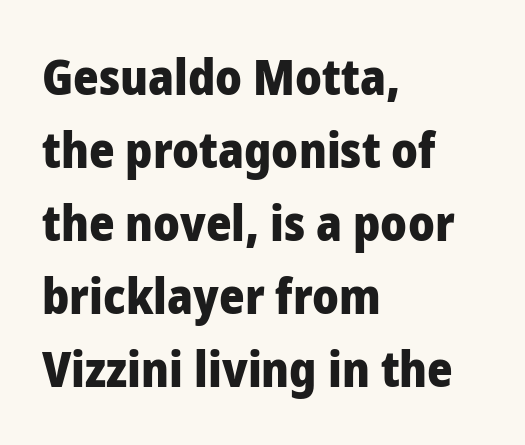
{"serif": "no", "italic": "no", "bold": "yes", "weight": "heavy", "width": "normal", "stroke_contrast": "low", "x_height": "medium", "monospaced": "no", "underline": "no", "align": "left", "line_spacing": "normal", "line_spacing_ratio": 1.49, "letter_spacing": "normal", "letter_spacing_em": 0.0, "glyph_px": 49}
